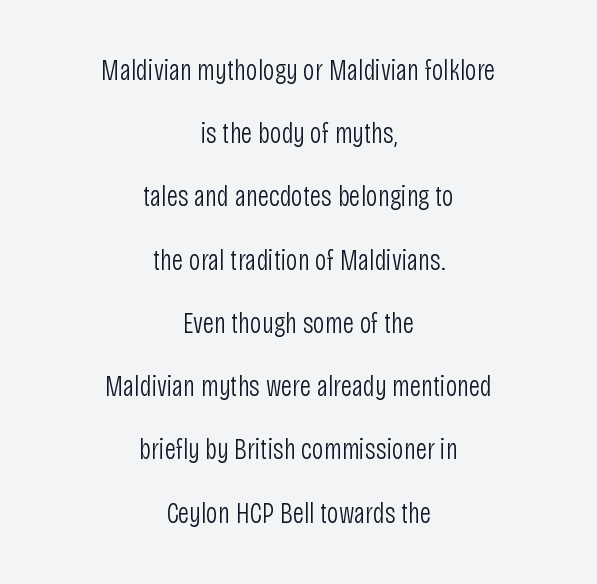
Q: Is the text bold? A: No.
Q: Is the text italic (slanted)? A: No, it is upright.
Q: Is the typeface a serif or a sans-serif typeface? A: Sans-serif.
Q: Is the text underlined? A: No.
Q: How is the paragraph aligned? A: Centered.
Q: Is the spacing between letters normal or unusually wide? A: Normal.
Q: Is the spacing between lines tight, normal or loose? A: Loose.
Q: Width (condensed, normal, or wide)? A: Condensed.
Q: Stroke contrast? A: Low.
Q: x-height? A: Large.
Q: Monospaced? A: No.
